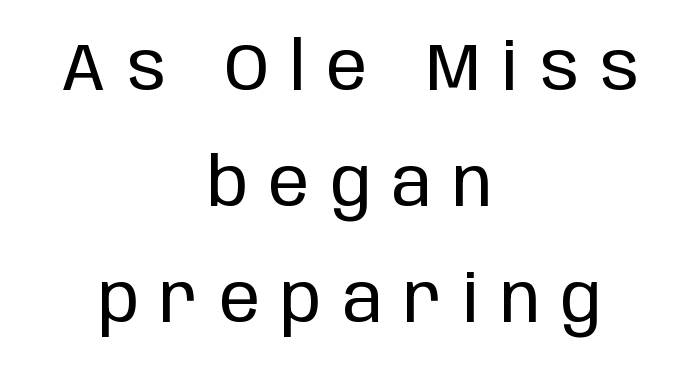
The image shows 67 px regular-weight, condensed sans-serif type, upright; set centered, line spacing 1.73x, unusually wide letter spacing (+0.32 em), not underlined; low stroke contrast and a large x-height.
